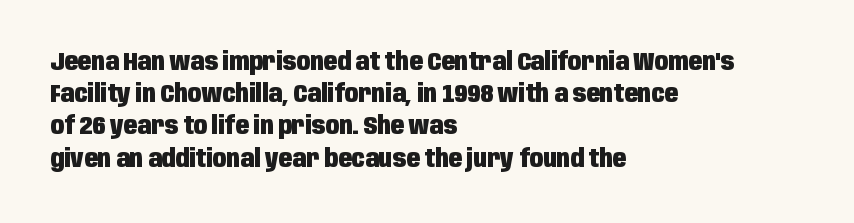
The lines sit at an ordinary, default distance from one another. Italic? Not at all — the glyphs are vertical. This rendering leaves character spacing at its baseline value. A student would call this left alignment; a typographer would say flush left, rag right.
